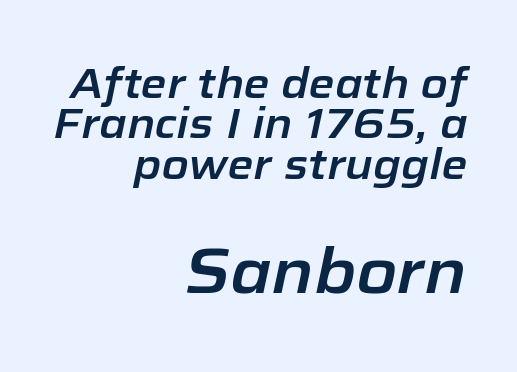
The image shows 63 px text type, italic (leaning right); set right-aligned, tight line spacing (0.96x), normal letter spacing, not underlined; the second (bottom) block is 1.5x larger; low stroke contrast and a medium x-height.
